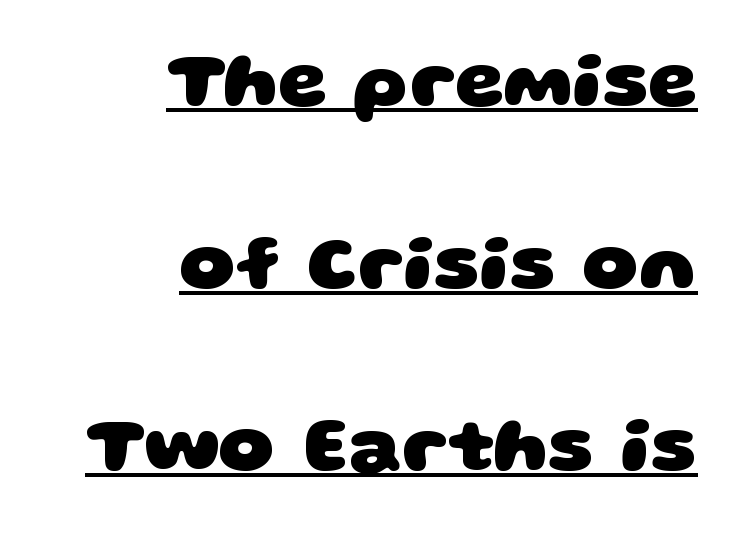
A baseline rule has been typeset under these characters. Chunky letters — that's bold for sure. The passage shown is typed in a proportional face where columns would drift. Each new line begins a long way beneath the previous one. All the whitespace from short lines collects on the left. What stands out about the letter spacing? Nothing — it is the standard amount.
